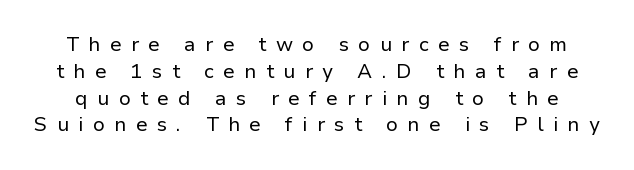
Q: Is the text bold? A: No.
Q: Is the text italic (slanted)? A: No, it is upright.
Q: Is the text underlined? A: No.
Q: Is the spacing between letters normal or unusually wide? A: Unusually wide.
Q: Is the spacing between lines tight, normal or loose? A: Normal.
